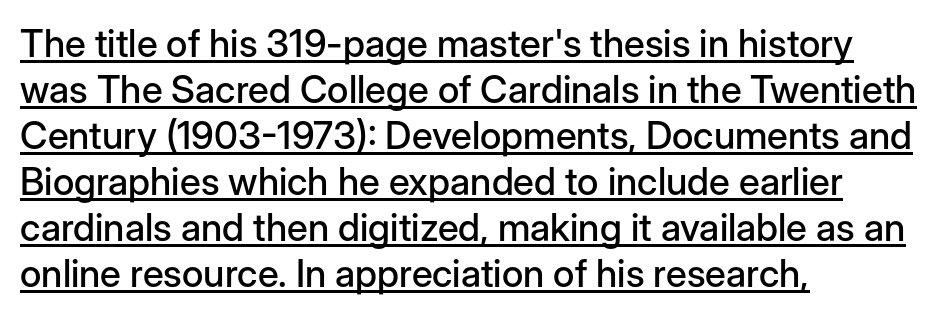
Q: Is the text italic (slanted)? A: No, it is upright.
Q: Is the typeface a serif or a sans-serif typeface? A: Sans-serif.
Q: Is the text underlined? A: Yes.
Q: How is the paragraph aligned? A: Left-aligned.
Q: Is the spacing between letters normal or unusually wide? A: Normal.
Q: Width (condensed, normal, or wide)? A: Normal.
Q: Stroke contrast? A: Low.
Q: x-height? A: Medium.
Q: Monospaced? A: No.
